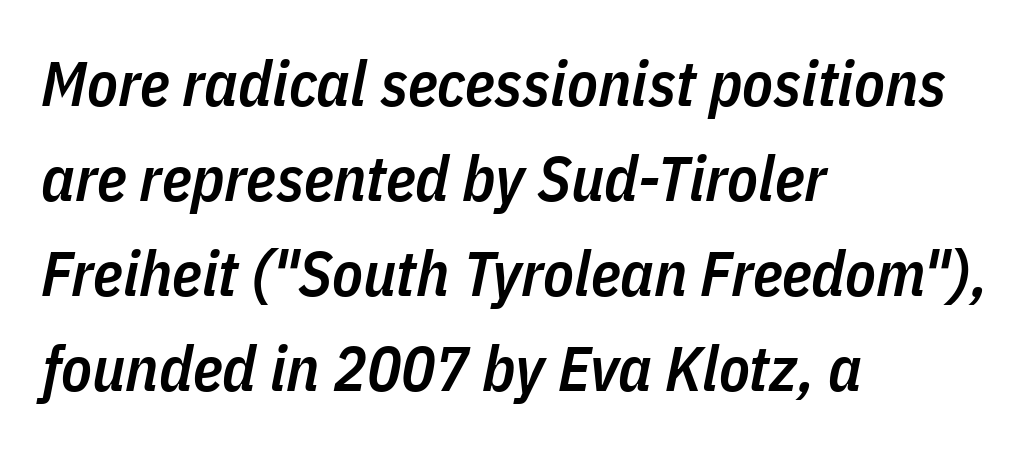
Q: Is the text bold? A: Semi-bold.
Q: Is the text italic (slanted)? A: Yes, it leans right by about 11 degrees.
Q: Is the text underlined? A: No.
Q: How is the paragraph aligned? A: Left-aligned.
Q: Is the spacing between letters normal or unusually wide? A: Normal.
Q: Is the spacing between lines tight, normal or loose? A: Normal.
Q: Width (condensed, normal, or wide)? A: Condensed.
Q: Stroke contrast? A: Low.
Q: x-height? A: Medium.
Q: Monospaced? A: No.
